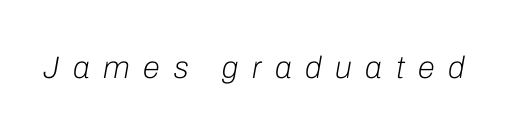
The letters look calm and open, with moderate or lighter stems. Here the glyphs are tracked loosely, breaking word shapes into spaced letters. The glyphs look as if they've been sheared to an angle. Descender tails drop into unmarked territory. Do the characters align in a grid? No, the font is proportional.
